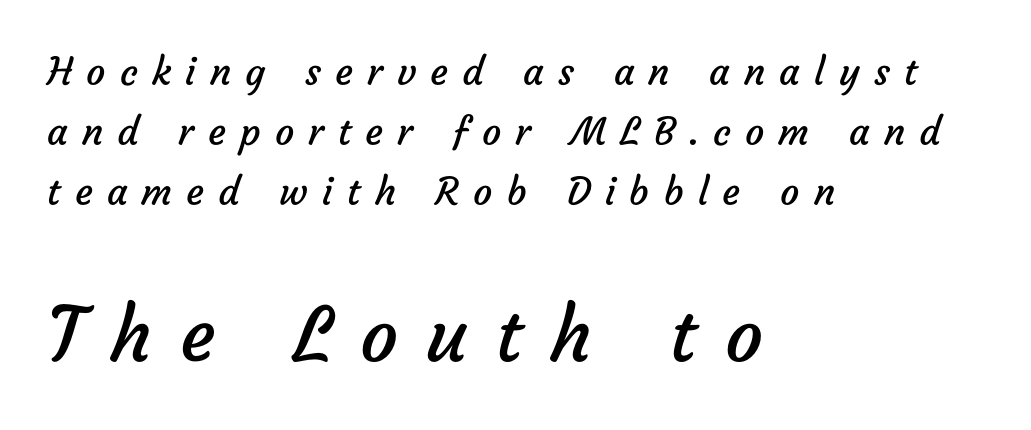
The image shows 75 px regular-weight sans-serif type; set left-aligned, normal line spacing (1.58x), unusually wide letter spacing (+0.37 em), not underlined; the second (bottom) block is 1.97x larger; low stroke contrast and a medium x-height.
